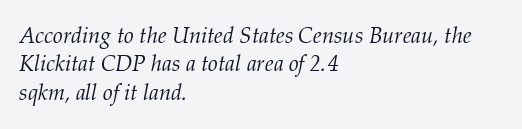
{"italic": "yes", "lean": "right", "slant_degrees": 12, "bold": "no", "underline": "no", "align": "left", "line_spacing": "normal", "line_spacing_ratio": 1.29, "letter_spacing": "normal", "letter_spacing_em": 0.0, "glyph_px": 22}
